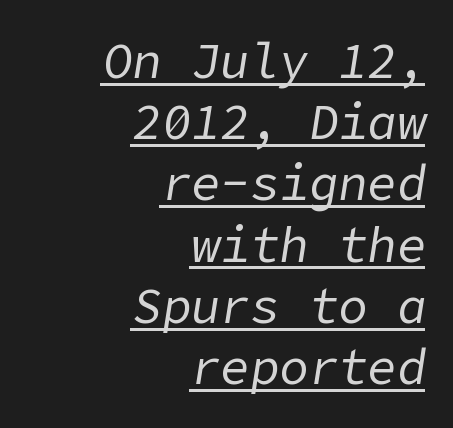
The image shows 49 px regular-weight type, italic (leaning right); set right-aligned, normal line spacing (1.25x), normal letter spacing, underlined; low stroke contrast and a medium x-height.
